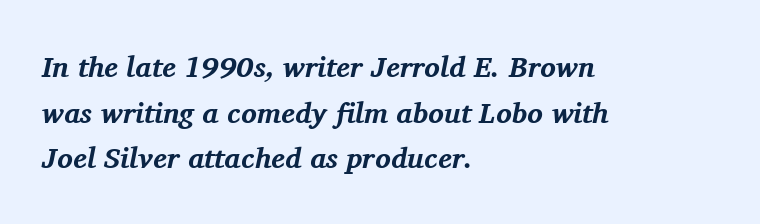
Q: Is the text bold? A: Yes.
Q: Is the text italic (slanted)? A: Yes, it leans right by about 11 degrees.
Q: Is the typeface a serif or a sans-serif typeface? A: Serif.
Q: Is the text underlined? A: No.
Q: How is the paragraph aligned? A: Left-aligned.
Q: Is the spacing between letters normal or unusually wide? A: Normal.
Q: Is the spacing between lines tight, normal or loose? A: Normal.
Q: Width (condensed, normal, or wide)? A: Normal.
Q: Stroke contrast? A: Medium.
Q: x-height? A: Medium.
Q: Monospaced? A: No.
